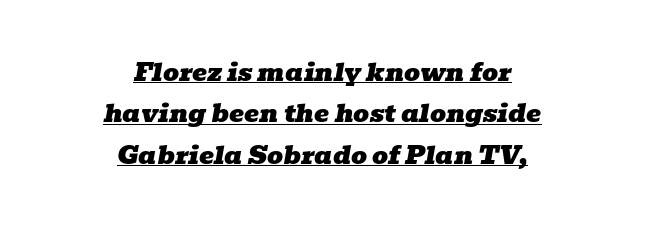
{"italic": "yes", "lean": "right", "slant_degrees": 10, "underline": "yes", "align": "center", "line_spacing": "normal", "line_spacing_ratio": 1.66, "letter_spacing": "normal", "letter_spacing_em": 0.0, "glyph_px": 25}
